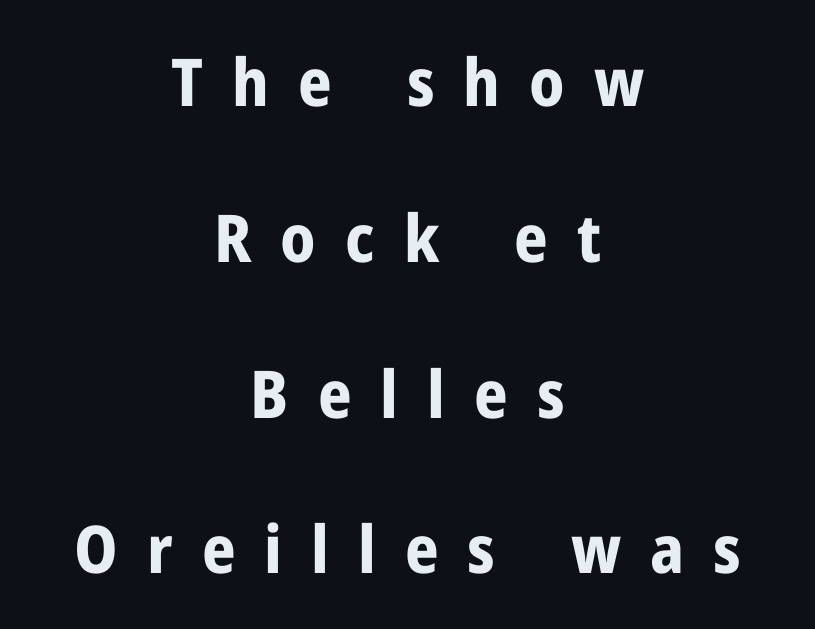
Q: Is the text bold? A: Yes.
Q: Is the text italic (slanted)? A: No, it is upright.
Q: Is the typeface a serif or a sans-serif typeface? A: Sans-serif.
Q: Is the text underlined? A: No.
Q: How is the paragraph aligned? A: Centered.
Q: Is the spacing between letters normal or unusually wide? A: Unusually wide.
Q: Is the spacing between lines tight, normal or loose? A: Loose.
Q: Width (condensed, normal, or wide)? A: Condensed.
Q: Stroke contrast? A: Low.
Q: x-height? A: Medium.
Q: Monospaced? A: No.
